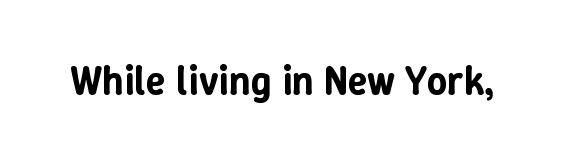
It's the straight-up-and-down kind of type. Between one letter and the next there's only the usual sliver of space. Proportional: the letters do not fall into vertical columns. Rule under the text: the space is simply empty.
